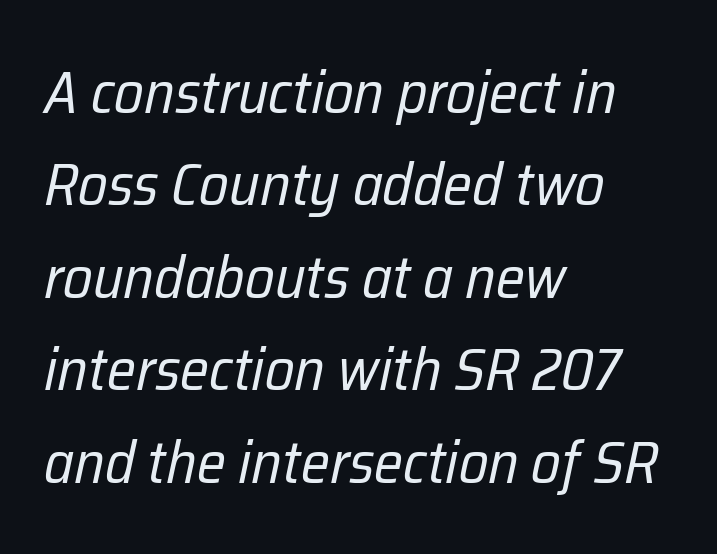
{"italic": "yes", "lean": "right", "slant_degrees": 12, "bold": "no", "weight": "regular", "width": "condensed", "stroke_contrast": "low", "x_height": "medium", "monospaced": "no", "underline": "no", "align": "left", "line_spacing": "normal", "line_spacing_ratio": 1.54, "letter_spacing": "normal", "letter_spacing_em": 0.0, "glyph_px": 60}
